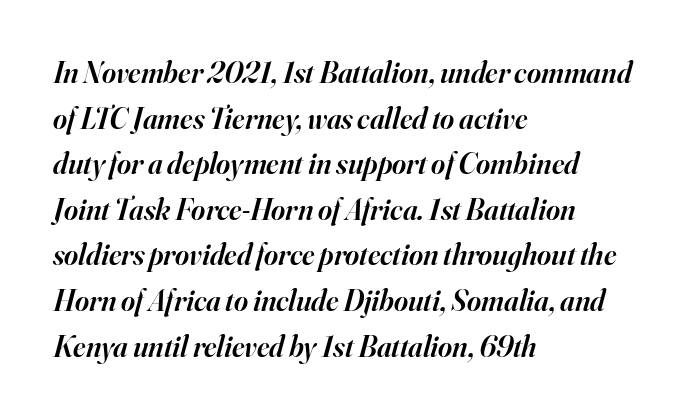
The image shows 30 px semibold serif type, italic (leaning right); set left-aligned, normal line spacing (1.52x), normal letter spacing, not underlined; high stroke contrast and a small x-height.
